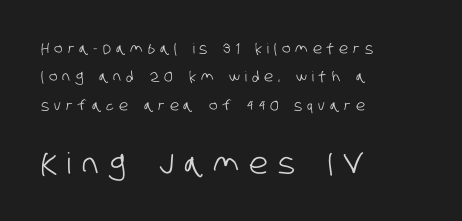
The image shows 29 px condensed sans-serif type; set left-aligned, loose line spacing (2.03x), unusually wide letter spacing (+0.36 em), not underlined; the second (bottom) block is 2.07x larger; low stroke contrast and a large x-height.
